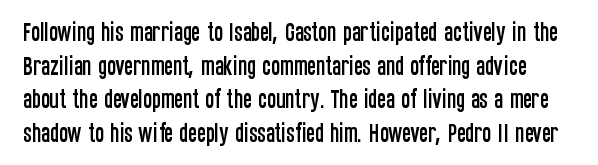
Q: Is the text italic (slanted)? A: No, it is upright.
Q: Is the text underlined? A: No.
Q: Is the spacing between letters normal or unusually wide? A: Normal.
Q: Is the spacing between lines tight, normal or loose? A: Normal.
